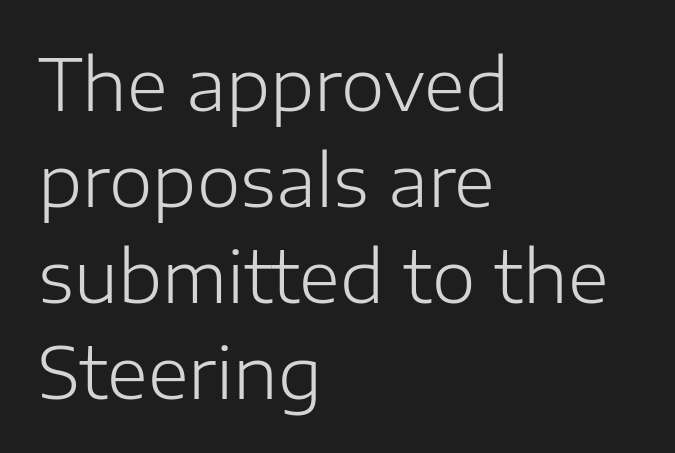
Think of a printed novel: that variable character pitch is what you see here. Leading matches the norm, producing a regular column. Descenders are the only things crossing below the line. The setting favours the left margin, as ordinary paragraphs usually do. Notice how the stems are strictly vertical — no italics here. Check where the strokes stop: nothing finishes them off — pure sans.
